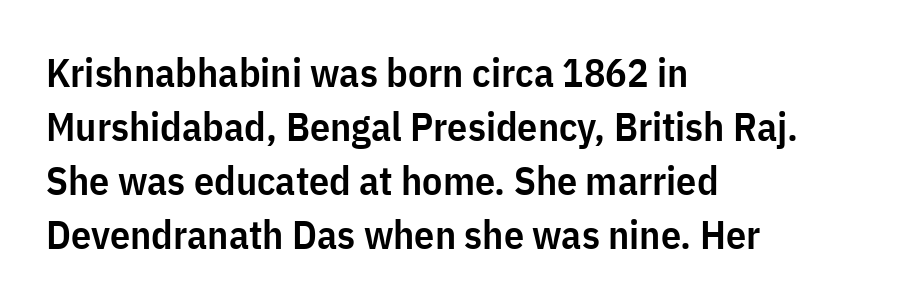
The rendering shows plain stroke endings on the letterforms — a sans-serif design. Characters follow at the spacing the type designer built in. The axis of the letterforms is exactly vertical. Students, this is semibold: more ink than regular, less than bold.
